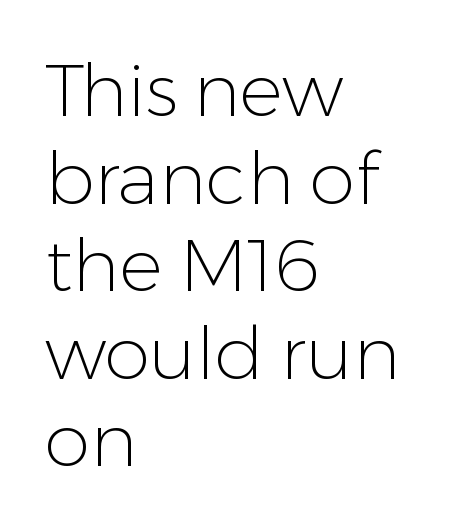
{"serif": "no", "italic": "no", "bold": "no", "weight": "light", "width": "normal", "stroke_contrast": "low", "x_height": "medium", "monospaced": "no", "underline": "no", "align": "left", "line_spacing_ratio": 1.2, "letter_spacing": "normal", "letter_spacing_em": 0.0, "glyph_px": 73}
